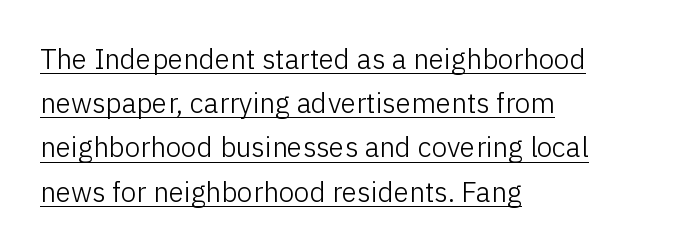
{"serif": "no", "italic": "no", "bold": "no", "weight": "light", "width": "normal", "stroke_contrast": "low", "x_height": "medium", "monospaced": "no", "underline": "yes", "align": "left", "line_spacing": "normal", "line_spacing_ratio": 1.58, "letter_spacing": "normal", "letter_spacing_em": 0.0, "glyph_px": 28}
